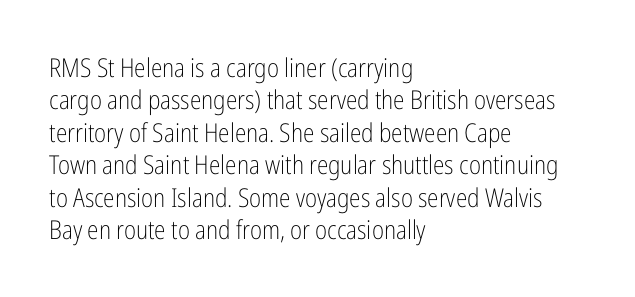
The image shows 26 px text type, upright; set left-aligned, normal line spacing (1.25x), normal letter spacing, not underlined.
